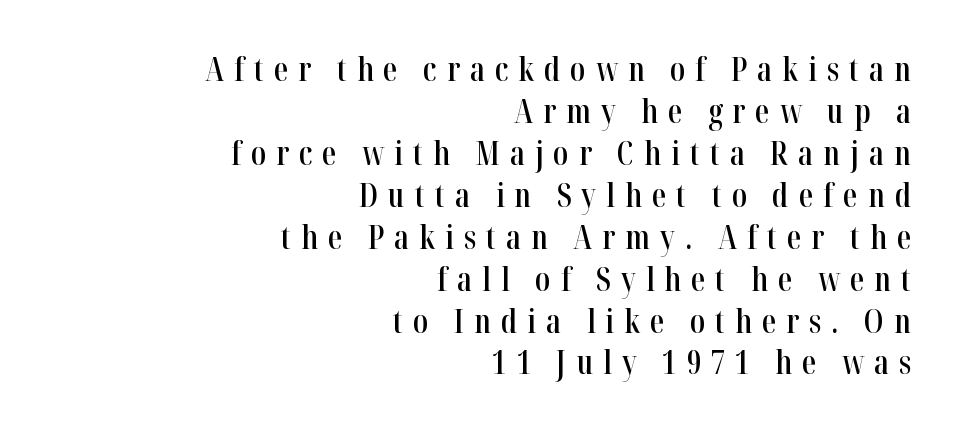
Each new line begins a customary step beneath the previous one. Words appear elongated and porous because spacing is wide. Spacing verdict: proportional, widths tailored to each character. Typographic density is moderately raised because the face is semibold.
